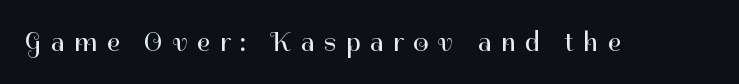
The image shows 27 px text type, upright; set unusually wide letter spacing (+0.36 em), not underlined.
